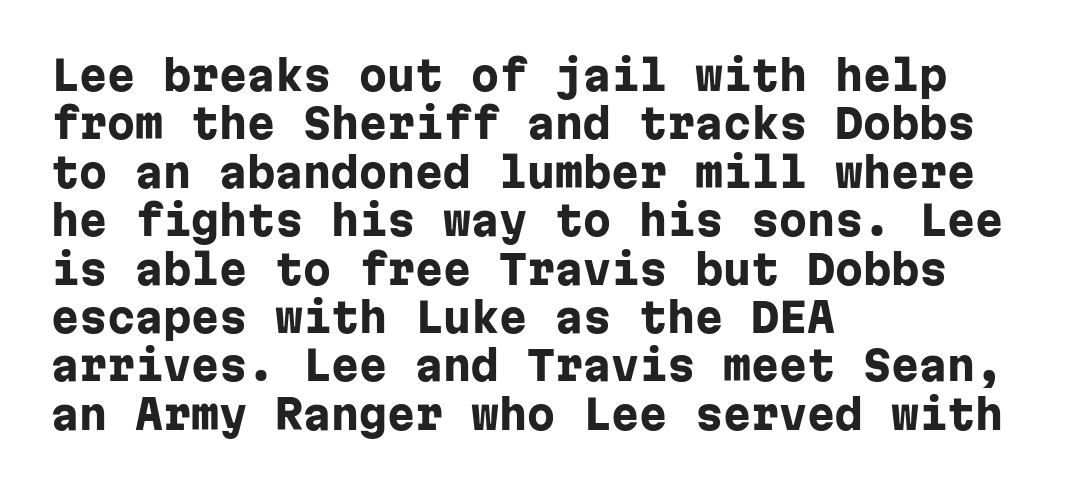
If you drew a line through each stem, it would be perfectly vertical. Horizontally, the lines are justified to the leading edge only. The letterforms sit shoulder to shoulder at normal distance. Stroke terminals: plain, sans-serif. Fixed-width glyphs throughout — classic coding-font behaviour. Typesetter's note: full bold, strokes at maximum text heaviness.
